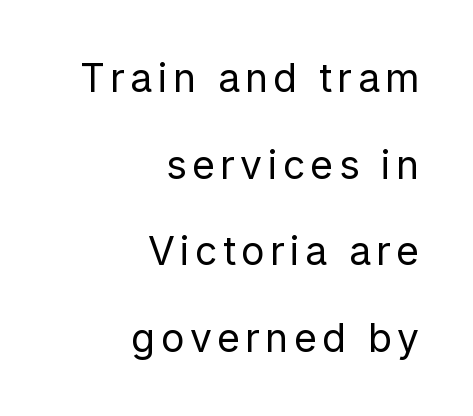
In terms of leading, this rendering errs on the spacious side. Serifs: no, the terminals of the letterforms are clean. Only glyphs here, with clear space below each row. The typesetting does not lean heavy: it is not bold. The specimen reads as upright at a glance.
